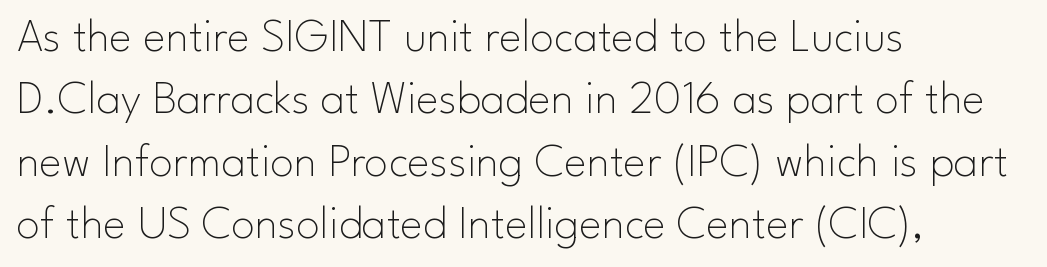
The font's upright variant was chosen for this text. Plain, unruled lines of type. The horizontal fit of the characters is conventional and even. A sans-serif font was chosen for this passage. Left-aligned paragraph, ragged on the right. Is there much room between lines? A standard amount, neither cramped nor airy.
